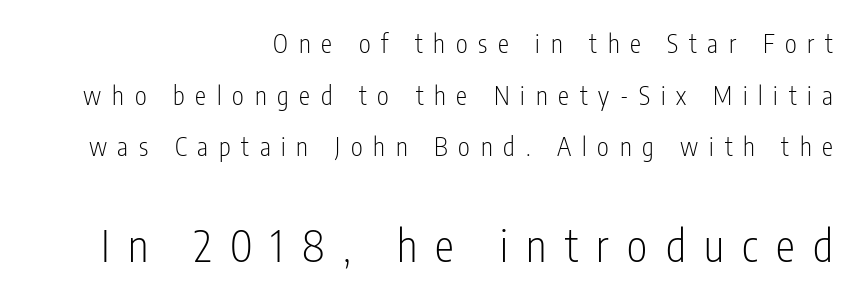
The second block has been scaled up relative to the first. The lines are quadded right. You could fit nearly another row in the gap between these rows. The typeface chosen for these lines omits serifs.
